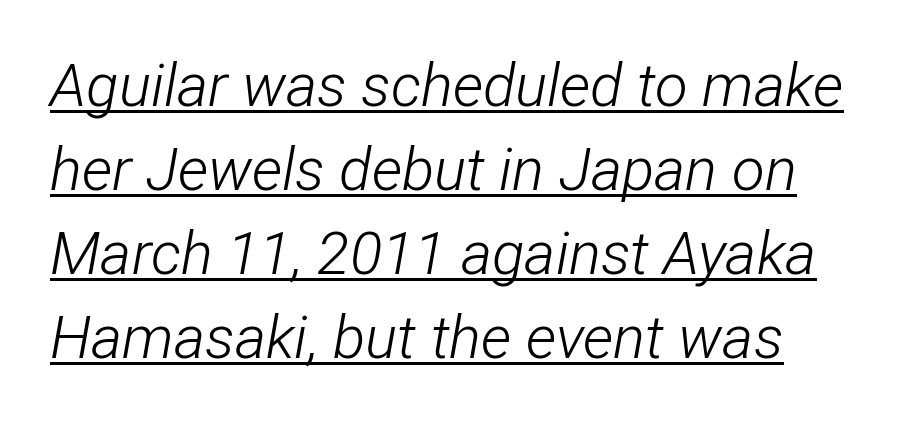
The image shows 60 px light, condensed type, italic (leaning right); set normal line spacing (1.4x), normal letter spacing, underlined; low stroke contrast and a medium x-height.
